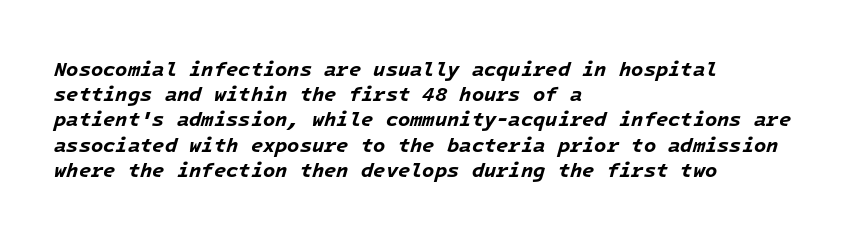
Q: Is the text bold? A: Yes.
Q: Is the text italic (slanted)? A: Yes, it leans right by about 16 degrees.
Q: Is the text underlined? A: No.
Q: How is the paragraph aligned? A: Left-aligned.
Q: Is the spacing between letters normal or unusually wide? A: Normal.
Q: Is the spacing between lines tight, normal or loose? A: Normal.
